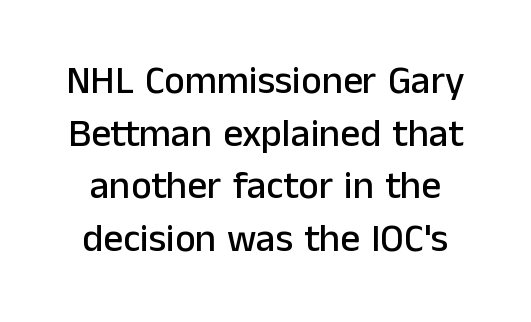
The rendering uses a moderate line-height, typical for paragraphs. Nobody touched the tracking dial on this one. This sample has the flowing, uneven cadence of proportional lettering. Vertical strokes here are truly vertical. This rendering employs a face without finishing strokes, i.e., a sans-serif.
